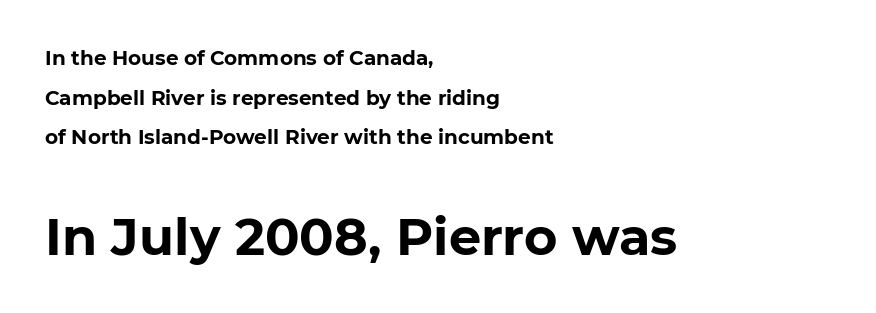
{"serif": "no", "italic": "no", "bold": "yes", "weight": "bold", "width": "normal", "stroke_contrast": "low", "x_height": "medium", "monospaced": "no", "underline": "no", "align": "left", "line_spacing": "loose", "line_spacing_ratio": 1.98, "letter_spacing": "normal", "letter_spacing_em": 0.0, "larger_block": "second", "size_ratio": 2.55, "glyph_px": 51}
